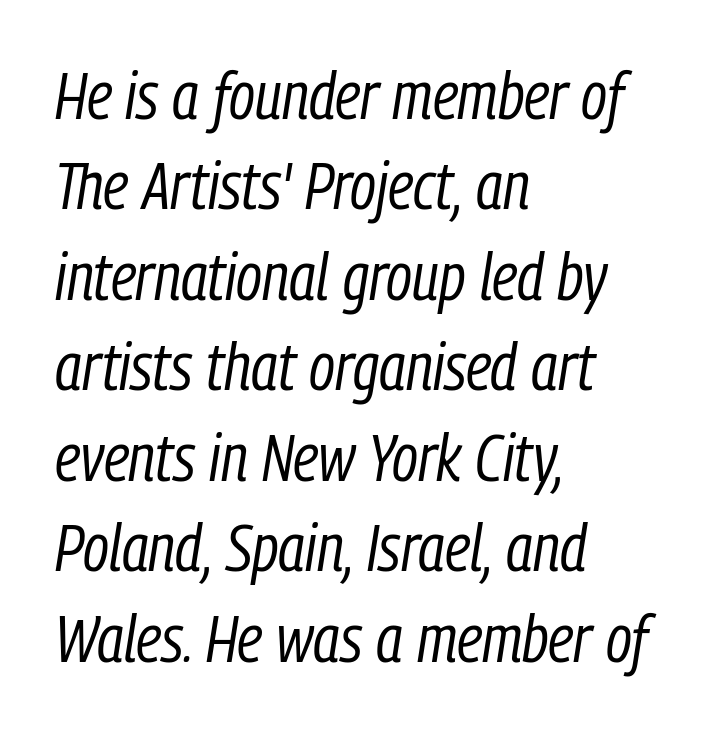
{"italic": "yes", "lean": "right", "slant_degrees": 9, "bold": "no", "weight": "regular", "width": "condensed", "stroke_contrast": "low", "x_height": "medium", "monospaced": "no", "underline": "no", "align": "left", "line_spacing": "normal", "line_spacing_ratio": 1.37, "letter_spacing": "normal", "letter_spacing_em": 0.0, "glyph_px": 66}
